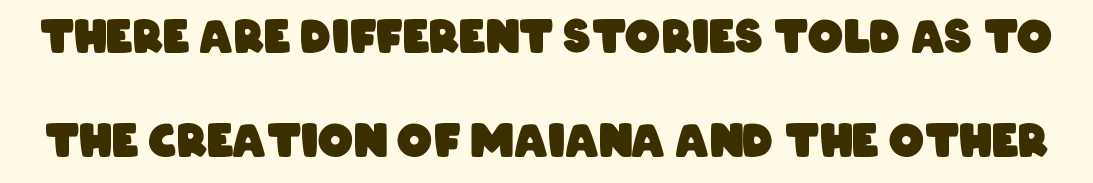
The image shows 44 px heavy, condensed sans-serif type; set loose line spacing (2.36x), normal letter spacing, not underlined; low stroke contrast and a large x-height.
